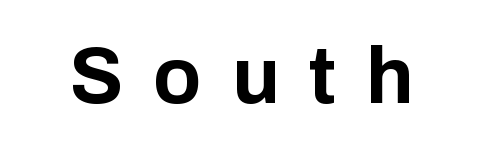
These words are printed bold, with thick strokes throughout. The face used here is proportionally spaced, like ordinary book or web type. Anything drawn beneath the words? Only blank space. Inter-character spacing is expanded well beyond the font's built-in metrics.
